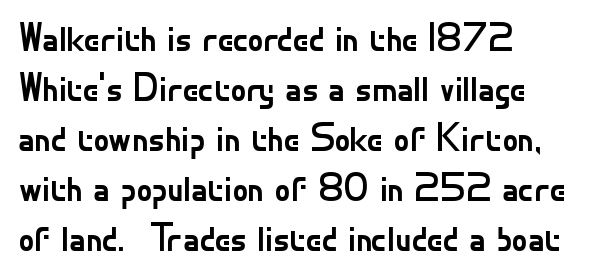
A clean baseline with only descenders dipping below it. All the whitespace from short lines collects on the right. Each letter keeps its own natural width here, so spacing adapts to shape. Nothing unusual about the tracking: characters are spaced as the font intends.
